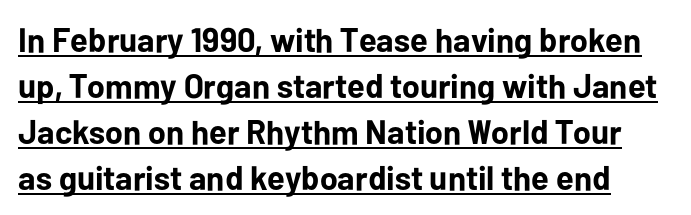
Q: Is the text bold? A: Yes.
Q: Is the text italic (slanted)? A: No, it is upright.
Q: Is the typeface a serif or a sans-serif typeface? A: Sans-serif.
Q: Is the text underlined? A: Yes.
Q: Is the spacing between letters normal or unusually wide? A: Normal.
Q: Is the spacing between lines tight, normal or loose? A: Normal.
Q: Width (condensed, normal, or wide)? A: Normal.
Q: Stroke contrast? A: Low.
Q: x-height? A: Medium.
Q: Monospaced? A: No.
